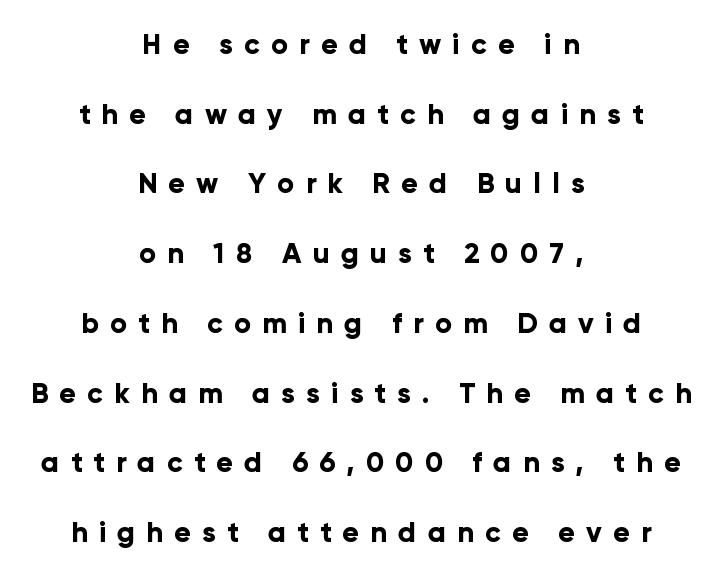
Q: Is the text bold? A: Yes.
Q: Is the text italic (slanted)? A: No, it is upright.
Q: Is the typeface a serif or a sans-serif typeface? A: Sans-serif.
Q: Is the text underlined? A: No.
Q: How is the paragraph aligned? A: Centered.
Q: Is the spacing between letters normal or unusually wide? A: Unusually wide.
Q: Is the spacing between lines tight, normal or loose? A: Loose.
Q: Width (condensed, normal, or wide)? A: Normal.
Q: Stroke contrast? A: Low.
Q: x-height? A: Medium.
Q: Monospaced? A: No.
